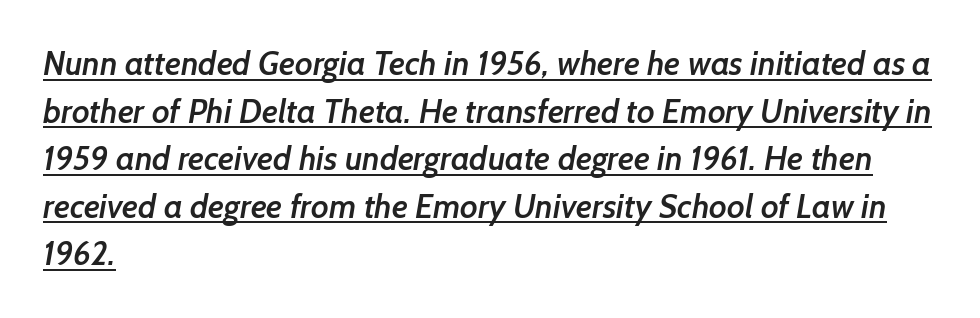
The image shows 33 px semibold sans-serif type; set left-aligned, normal line spacing (1.44x), normal letter spacing, underlined; low stroke contrast and a medium x-height.
